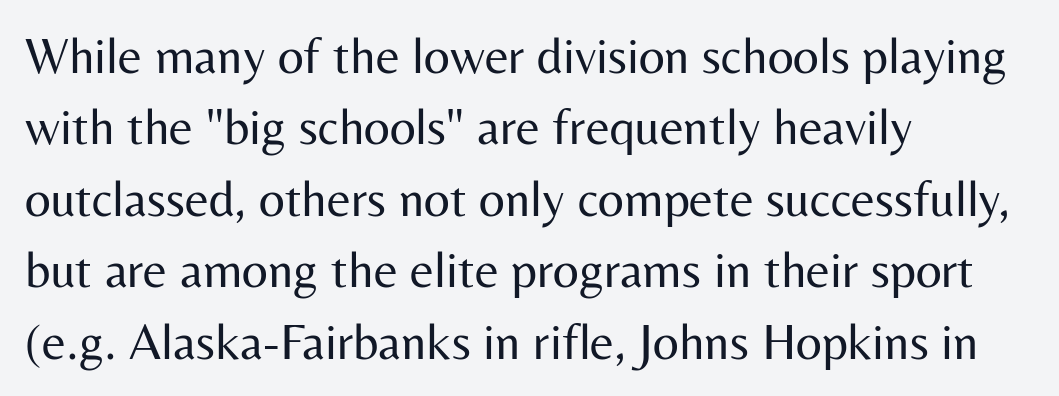
Just letters on the line, the space beneath them empty. The passage shown stacks its lines at a standard gap. The passage shown has conventional tracking throughout. Think of a printed novel: that variable character pitch is what you see here. The setting favours the left margin, as ordinary paragraphs usually do. The typography opts for an upright posture over an oblique one.
